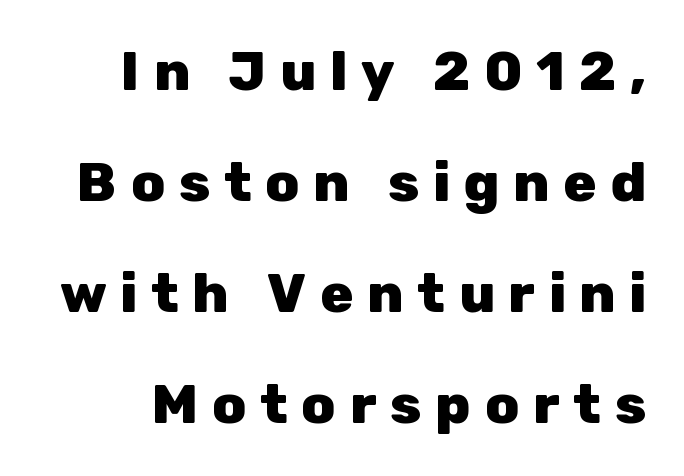
Q: Is the text bold? A: Yes.
Q: Is the text italic (slanted)? A: No, it is upright.
Q: Is the typeface a serif or a sans-serif typeface? A: Sans-serif.
Q: Is the text underlined? A: No.
Q: Is the spacing between letters normal or unusually wide? A: Unusually wide.
Q: Is the spacing between lines tight, normal or loose? A: Loose.
Q: Width (condensed, normal, or wide)? A: Normal.
Q: Stroke contrast? A: Low.
Q: x-height? A: Medium.
Q: Monospaced? A: No.
